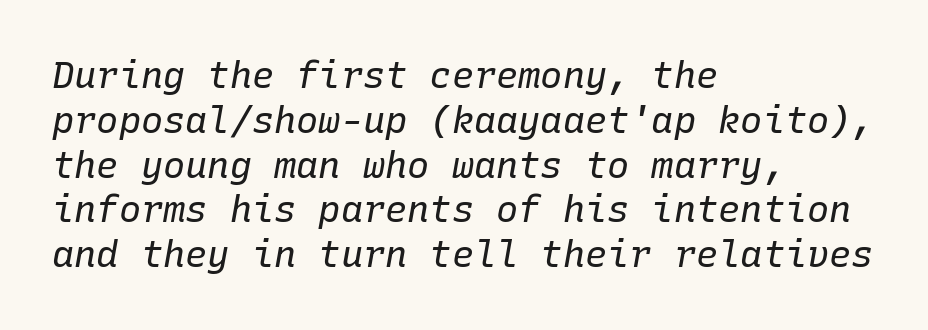
This sample is left-justified, so line endings fall wherever the words run out. Is the type heavy? It reads as light-to-regular instead. Characters follow at the spacing the type designer built in. The lettering tilts uniformly, giving the passage an italic look. Looks like terminal output: every glyph gets an equal slot.
